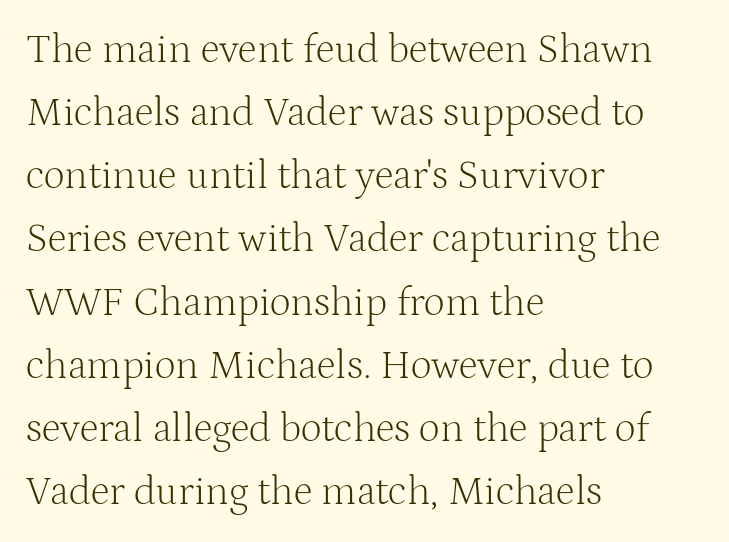
The passage shown is not underscored anywhere. The letterforms sit shoulder to shoulder at normal distance. When letters stand straight like this, we call the style roman or upright. Unlike a clean sans, this face finishes its strokes with serifs.
